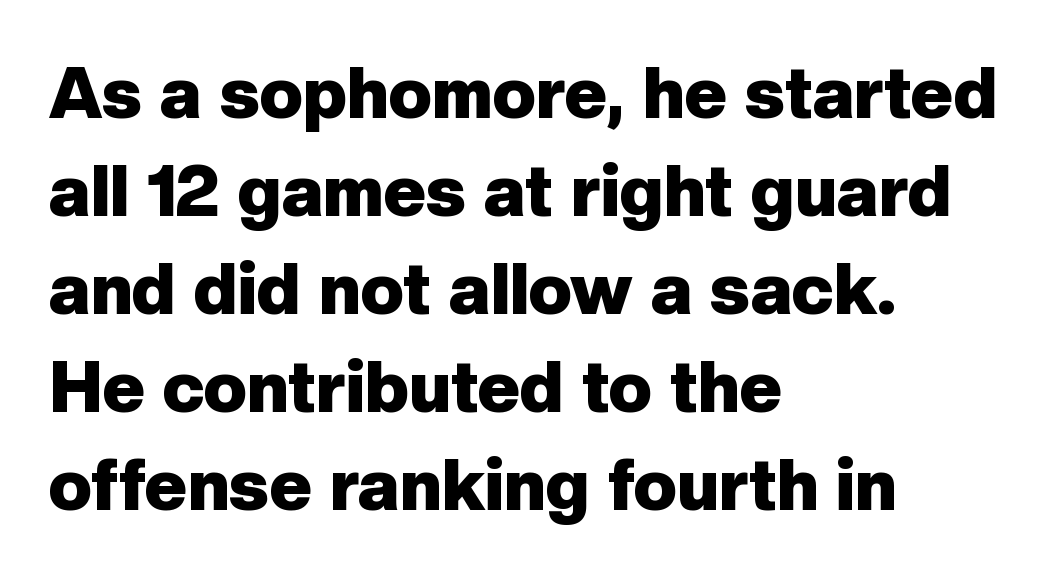
Q: Is the text bold? A: Yes.
Q: Is the text italic (slanted)? A: No, it is upright.
Q: Is the typeface a serif or a sans-serif typeface? A: Sans-serif.
Q: Is the text underlined? A: No.
Q: How is the paragraph aligned? A: Left-aligned.
Q: Is the spacing between letters normal or unusually wide? A: Normal.
Q: Is the spacing between lines tight, normal or loose? A: Normal.
Q: Width (condensed, normal, or wide)? A: Normal.
Q: Stroke contrast? A: Low.
Q: x-height? A: Medium.
Q: Monospaced? A: No.
